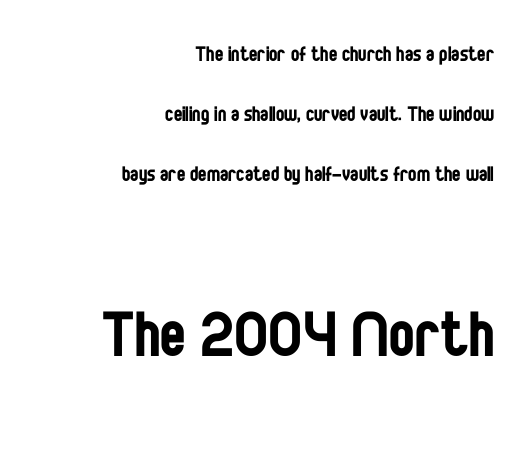
Quick note: underline off. Characters follow at the spacing the type designer built in. Which chunk is bigger? The second one — the bottom block dwarfs the top. Ordinary non-slanted type is in use. You could not count columns in this text — the font is proportionally spaced. A typesetter would call this leading open, well beyond the default.
